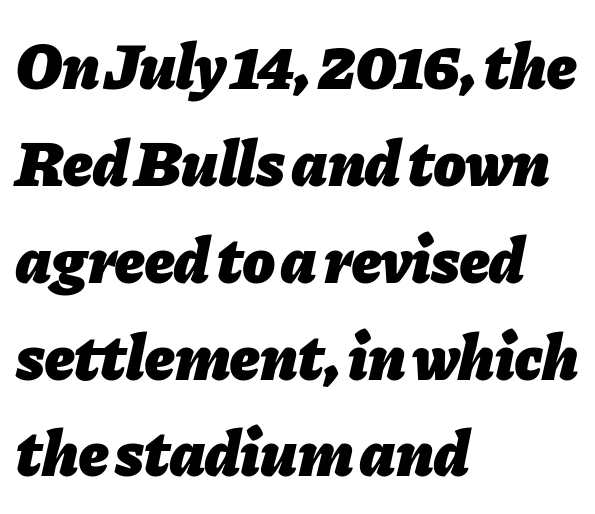
The letters are slanted; this is an italic face. Quick note: interline space is typical. A typesetter would call this zero additional tracking. Each letter keeps its own natural width here, so spacing adapts to shape.
